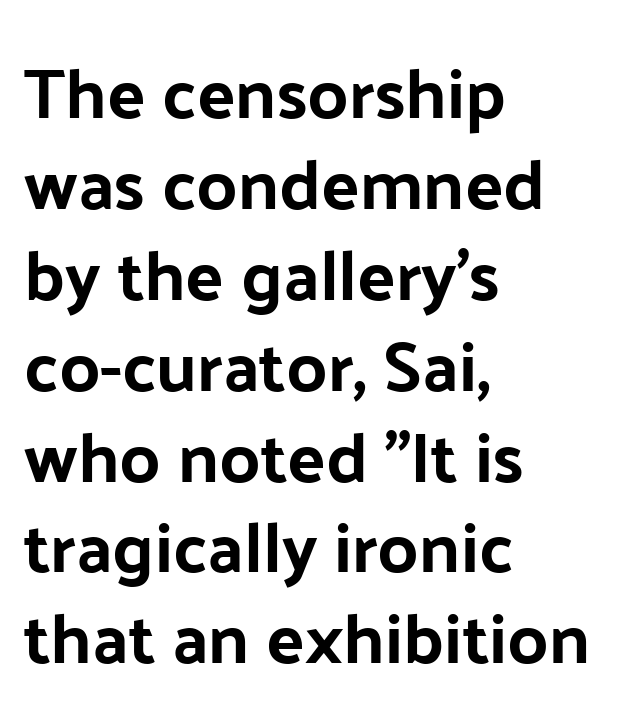
Q: Is the text bold? A: Yes.
Q: Is the text italic (slanted)? A: No, it is upright.
Q: Is the typeface a serif or a sans-serif typeface? A: Sans-serif.
Q: Is the text underlined? A: No.
Q: How is the paragraph aligned? A: Left-aligned.
Q: Is the spacing between letters normal or unusually wide? A: Normal.
Q: Is the spacing between lines tight, normal or loose? A: Normal.
Q: Width (condensed, normal, or wide)? A: Normal.
Q: Stroke contrast? A: Low.
Q: x-height? A: Medium.
Q: Monospaced? A: No.
